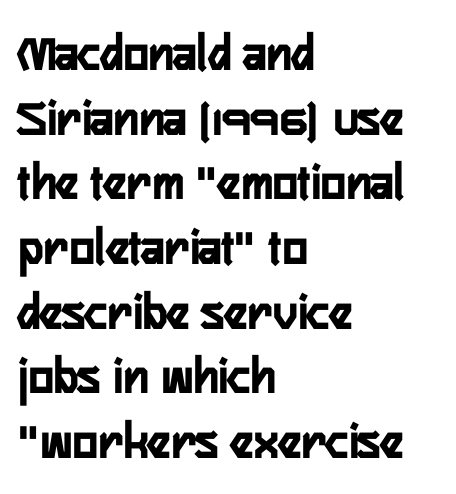
Q: Is the text bold? A: Yes.
Q: Is the text italic (slanted)? A: No, it is upright.
Q: Is the typeface a serif or a sans-serif typeface? A: Sans-serif.
Q: Is the text underlined? A: No.
Q: How is the paragraph aligned? A: Left-aligned.
Q: Is the spacing between letters normal or unusually wide? A: Normal.
Q: Width (condensed, normal, or wide)? A: Condensed.
Q: Stroke contrast? A: Low.
Q: x-height? A: Medium.
Q: Monospaced? A: No.
